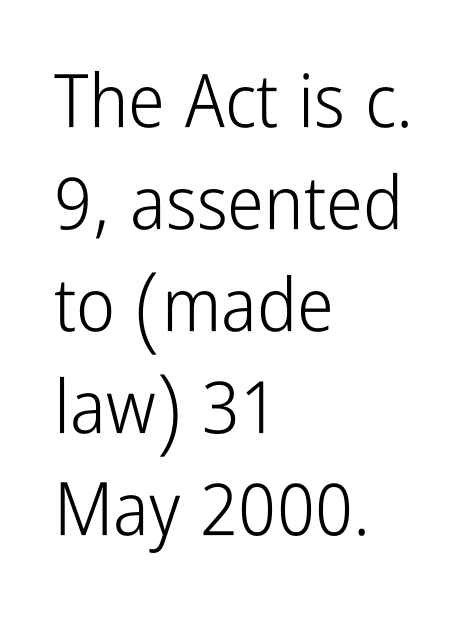
{"serif": "no", "italic": "no", "bold": "no", "weight": "light", "width": "condensed", "stroke_contrast": "low", "x_height": "medium", "monospaced": "no", "underline": "no", "align": "left", "line_spacing": "normal", "line_spacing_ratio": 1.38, "letter_spacing": "normal", "letter_spacing_em": 0.0, "glyph_px": 74}
